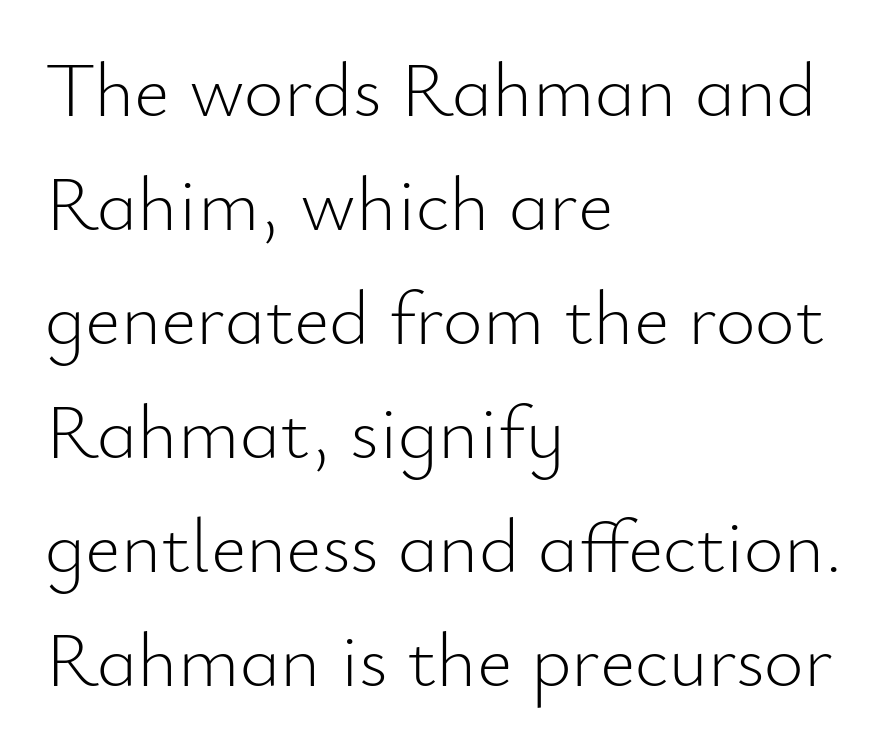
The image shows 77 px light sans-serif type, upright; set left-aligned, normal line spacing (1.48x), normal letter spacing, not underlined; low stroke contrast and a small x-height.
